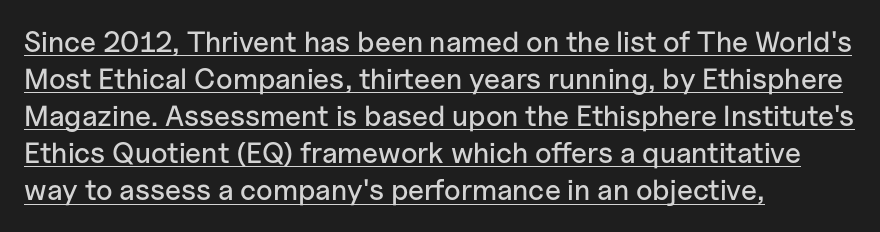
Q: Is the text italic (slanted)? A: No, it is upright.
Q: Is the typeface a serif or a sans-serif typeface? A: Sans-serif.
Q: Is the text underlined? A: Yes.
Q: How is the paragraph aligned? A: Left-aligned.
Q: Is the spacing between letters normal or unusually wide? A: Normal.
Q: Is the spacing between lines tight, normal or loose? A: Normal.
Q: Width (condensed, normal, or wide)? A: Normal.
Q: Stroke contrast? A: Low.
Q: x-height? A: Medium.
Q: Monospaced? A: No.
